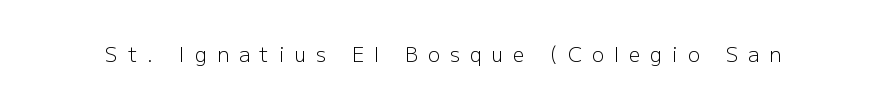
{"italic": "no", "bold": "no", "underline": "no", "letter_spacing": "wide", "letter_spacing_em": 0.5, "glyph_px": 20}
